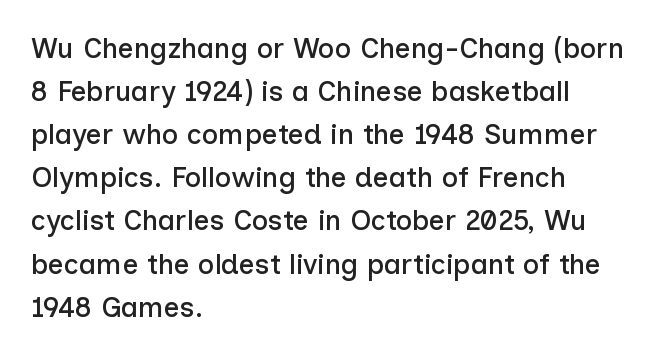
{"serif": "no", "italic": "no", "width": "normal", "stroke_contrast": "low", "x_height": "medium", "monospaced": "no", "underline": "no", "align": "left", "line_spacing": "normal", "line_spacing_ratio": 1.54, "letter_spacing": "normal", "letter_spacing_em": 0.0, "glyph_px": 28}
